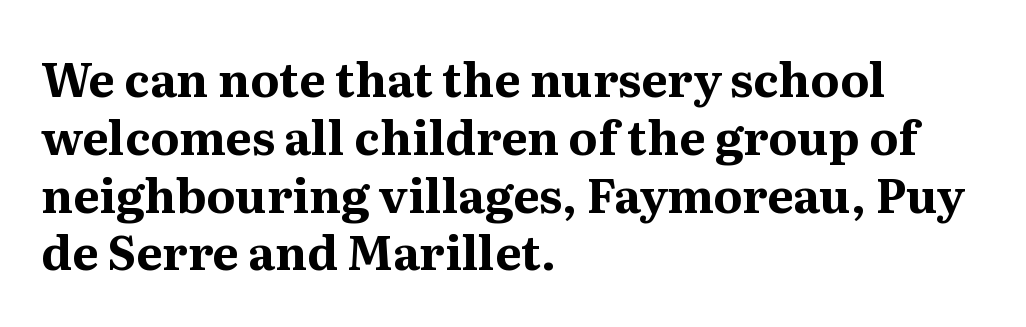
Q: Is the text bold? A: Yes.
Q: Is the text italic (slanted)? A: No, it is upright.
Q: Is the typeface a serif or a sans-serif typeface? A: Serif.
Q: Is the text underlined? A: No.
Q: How is the paragraph aligned? A: Left-aligned.
Q: Is the spacing between letters normal or unusually wide? A: Normal.
Q: Width (condensed, normal, or wide)? A: Normal.
Q: Stroke contrast? A: Medium.
Q: x-height? A: Medium.
Q: Monospaced? A: No.
